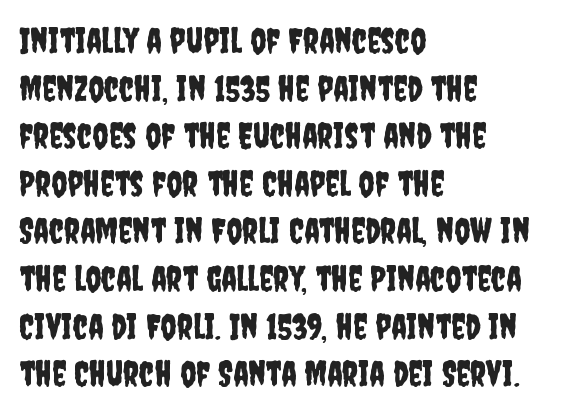
Q: Is the text italic (slanted)? A: No, it is upright.
Q: Is the typeface a serif or a sans-serif typeface? A: Sans-serif.
Q: Is the text underlined? A: No.
Q: How is the paragraph aligned? A: Left-aligned.
Q: Is the spacing between letters normal or unusually wide? A: Normal.
Q: Is the spacing between lines tight, normal or loose? A: Normal.
Q: Width (condensed, normal, or wide)? A: Condensed.
Q: Stroke contrast? A: Low.
Q: x-height? A: Large.
Q: Monospaced? A: No.
